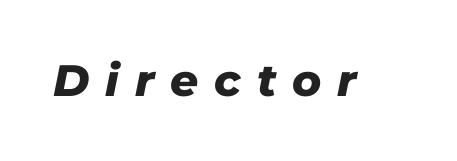
These words are printed bold, with thick strokes throughout. Letters rest on an invisible, unmarked baseline. Rendered with sloped, italic letterforms. Display-style spreading of the glyphs; the letterfit is very open. Think of a printed novel: that variable character pitch is what you see here.
